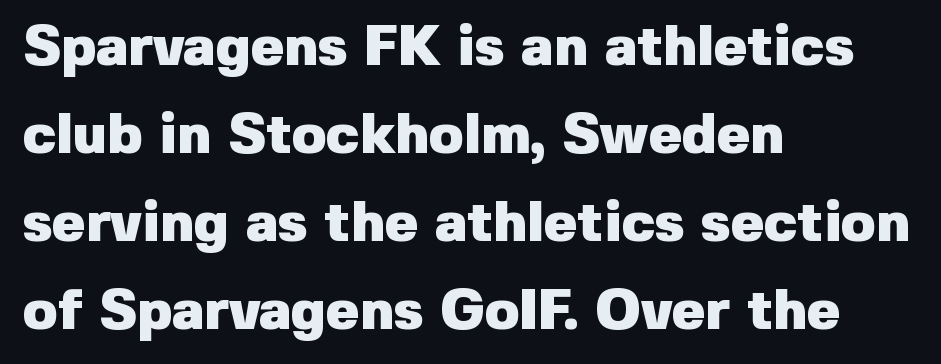
{"serif": "no", "italic": "no", "bold": "yes", "weight": "heavy", "width": "normal", "stroke_contrast": "low", "x_height": "medium", "monospaced": "no", "underline": "no", "align": "left", "line_spacing": "normal", "line_spacing_ratio": 1.57, "letter_spacing": "normal", "letter_spacing_em": 0.0, "glyph_px": 56}
